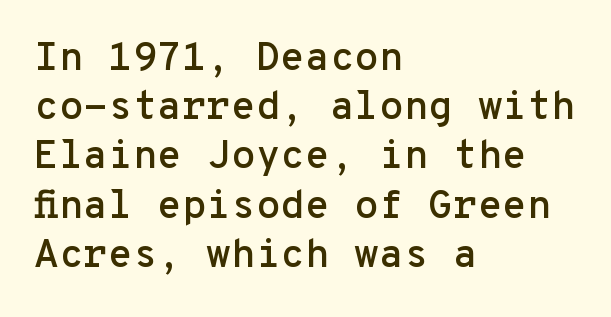
Q: Is the text italic (slanted)? A: No, it is upright.
Q: Is the typeface a serif or a sans-serif typeface? A: Sans-serif.
Q: Is the text underlined? A: No.
Q: How is the paragraph aligned? A: Left-aligned.
Q: Is the spacing between letters normal or unusually wide? A: Normal.
Q: Width (condensed, normal, or wide)? A: Normal.
Q: Stroke contrast? A: Low.
Q: x-height? A: Medium.
Q: Monospaced? A: Yes.
